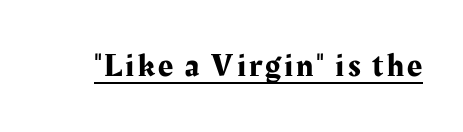
Q: Is the text italic (slanted)? A: No, it is upright.
Q: Is the typeface a serif or a sans-serif typeface? A: Serif.
Q: Is the text underlined? A: Yes.
Q: Width (condensed, normal, or wide)? A: Normal.
Q: Stroke contrast? A: Medium.
Q: x-height? A: Medium.
Q: Monospaced? A: No.
